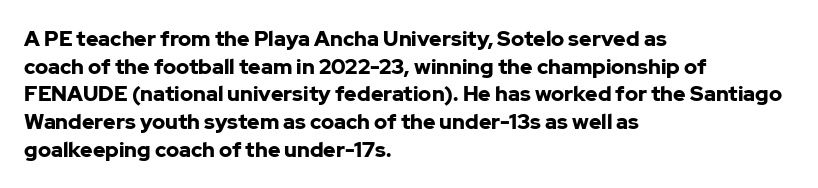
The image shows 21 px bold type, upright; set left-aligned, normal line spacing (1.32x), normal letter spacing, not underlined.
